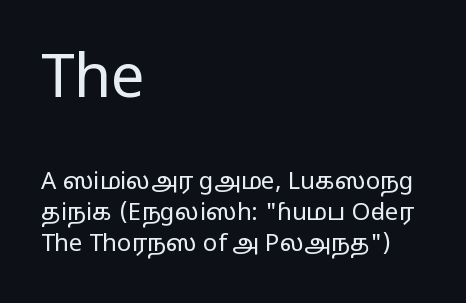
{"serif": "no", "italic": "no", "bold": "no", "weight": "regular", "width": "wide", "stroke_contrast": "low", "x_height": "medium", "monospaced": "no", "underline": "no", "align": "left", "line_spacing": "normal", "line_spacing_ratio": 1.29, "letter_spacing": "normal", "letter_spacing_em": 0.0, "larger_block": "first", "size_ratio": 2.5, "glyph_px": 60}
